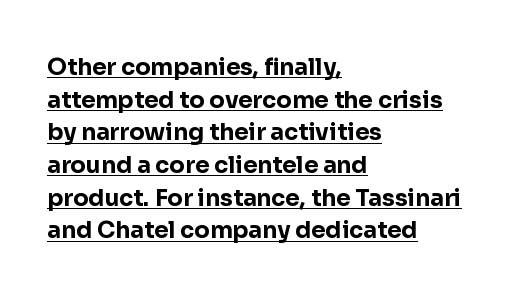
The image shows 23 px bold type, upright; set left-aligned, normal line spacing (1.42x), normal letter spacing, underlined.
